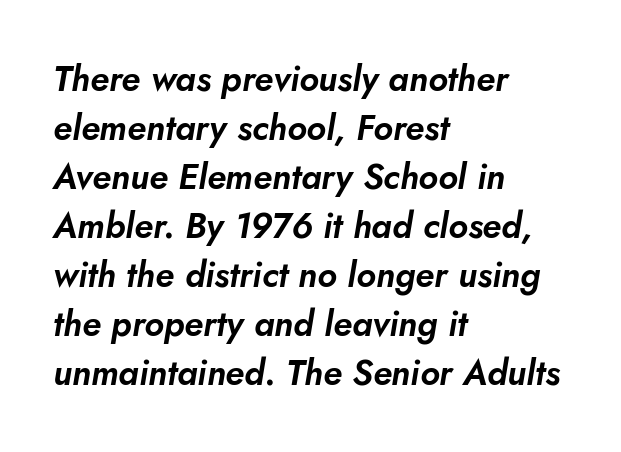
The image shows 35 px text type, italic (leaning right); set left-aligned, normal line spacing (1.4x), normal letter spacing, not underlined; low stroke contrast and a small x-height.
